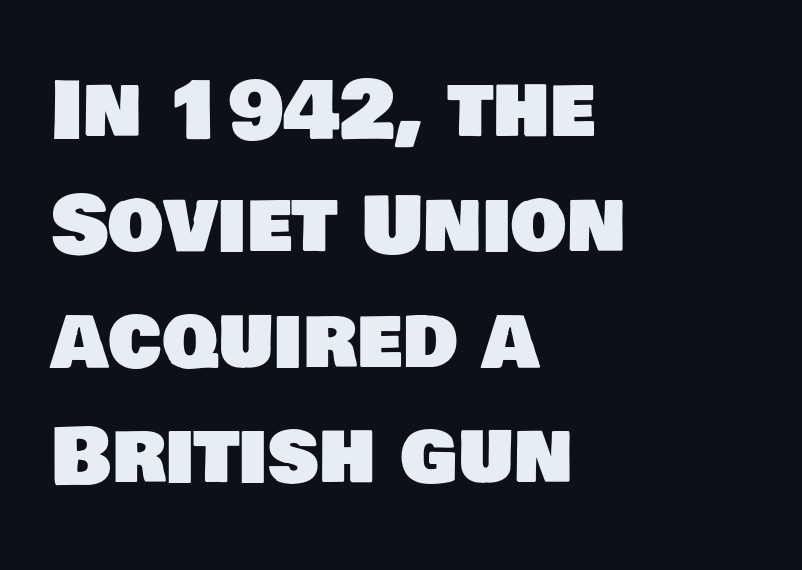
The image shows 79 px sans-serif type; set left-aligned, normal line spacing (1.46x), normal letter spacing, not underlined; low stroke contrast and a large x-height.
